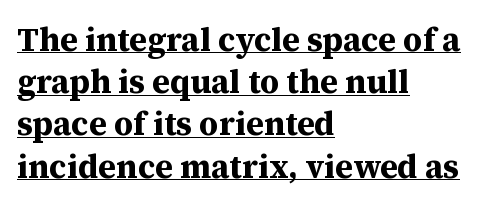
The image shows 33 px bold serif type, upright; set left-aligned, normal line spacing (1.28x), normal letter spacing, underlined; medium stroke contrast and a medium x-height.
